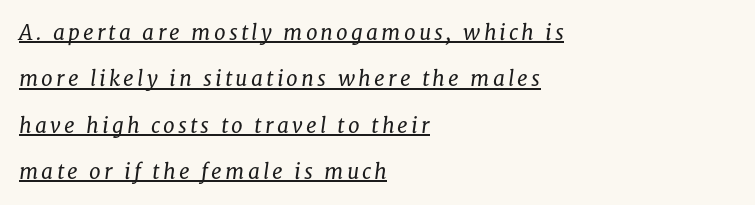
This is oblique type, the kind used for emphasis or titles. Whoever set this chose breathing room over compactness in the vertical rhythm. Letters have the restrained weight of plain body copy at most. Casual observation: everything's shoved over to the left. Like a heading marked for emphasis, these lines bear an underscore.
